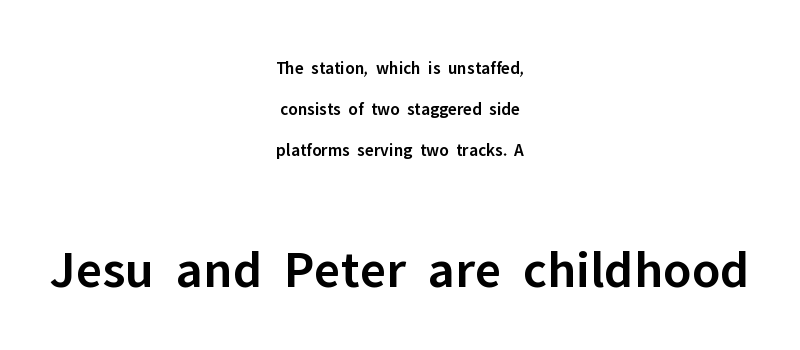
{"serif": "no", "italic": "no", "bold": "semi", "weight": "semibold", "width": "normal", "stroke_contrast": "low", "x_height": "medium", "monospaced": "no", "underline": "no", "align": "center", "line_spacing": "loose", "line_spacing_ratio": 2.27, "letter_spacing": "normal", "letter_spacing_em": 0.0, "larger_block": "second", "size_ratio": 3.0, "glyph_px": 54}
